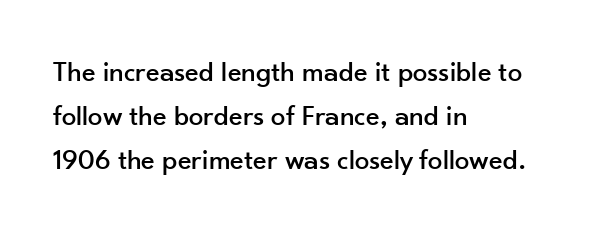
Q: Is the text italic (slanted)? A: No, it is upright.
Q: Is the typeface a serif or a sans-serif typeface? A: Sans-serif.
Q: Is the text underlined? A: No.
Q: How is the paragraph aligned? A: Left-aligned.
Q: Is the spacing between letters normal or unusually wide? A: Normal.
Q: Is the spacing between lines tight, normal or loose? A: Normal.
Q: Width (condensed, normal, or wide)? A: Normal.
Q: Stroke contrast? A: Low.
Q: x-height? A: Small.
Q: Monospaced? A: No.
